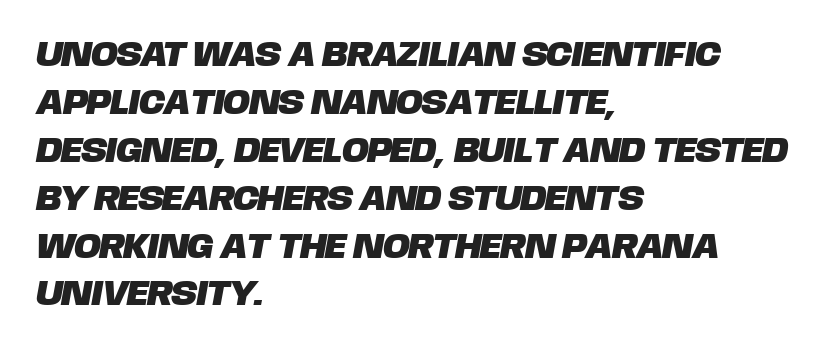
{"serif": "no", "width": "normal", "stroke_contrast": "low", "x_height": "large", "monospaced": "no", "underline": "no", "align": "left", "line_spacing": "normal", "line_spacing_ratio": 1.33, "letter_spacing": "normal", "letter_spacing_em": 0.0, "glyph_px": 36}
